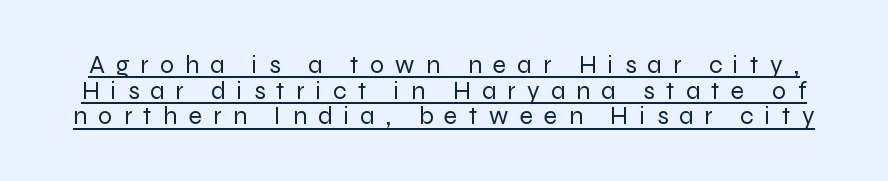
The passage shown stacks its lines with hardly any gap. Upright lettering throughout. This is underlined copy, the kind a proofreader might mark for attention. On a weight scale, this lands at 450 or below. Is the letter spacing exaggerated? Yes — the characters are pushed far apart.
